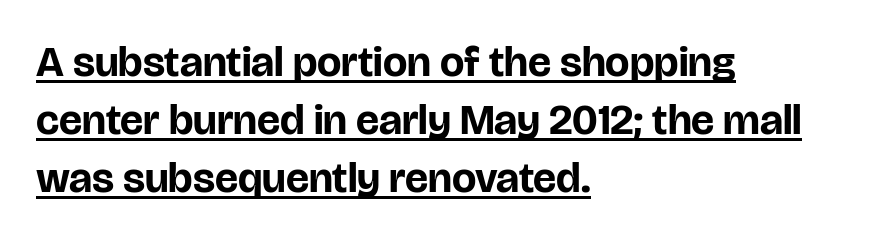
Short and long lines alike share a common starting point at left. Caption: standard tracking, unaltered. Spacing verdict: proportional, widths tailored to each character. Decoration check: the copy is underlined. Each new line begins a customary step beneath the previous one.
